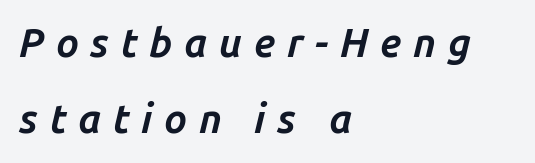
Strong, thick strokes mark this as bold type. The specimen reads as italic at a glance. Is the block centered? No — it sits flush against the left margin. The passage shown has open, widely tracked lettering throughout. A typesetter would call this leading open, well beyond the default. Decoration check: the copy has no underline.
